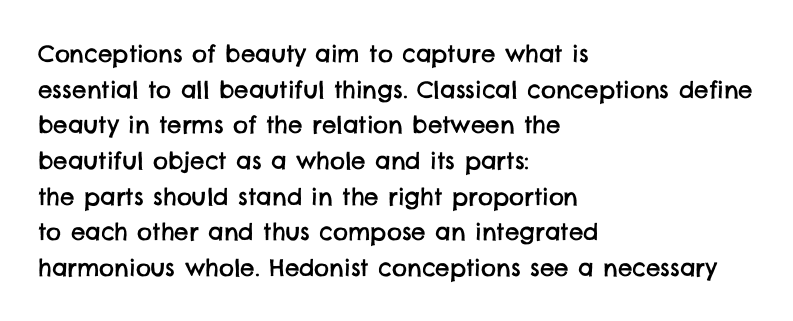
{"underline": "no", "align": "left", "line_spacing": "normal", "line_spacing_ratio": 1.55, "letter_spacing": "normal", "letter_spacing_em": 0.0, "glyph_px": 23}
